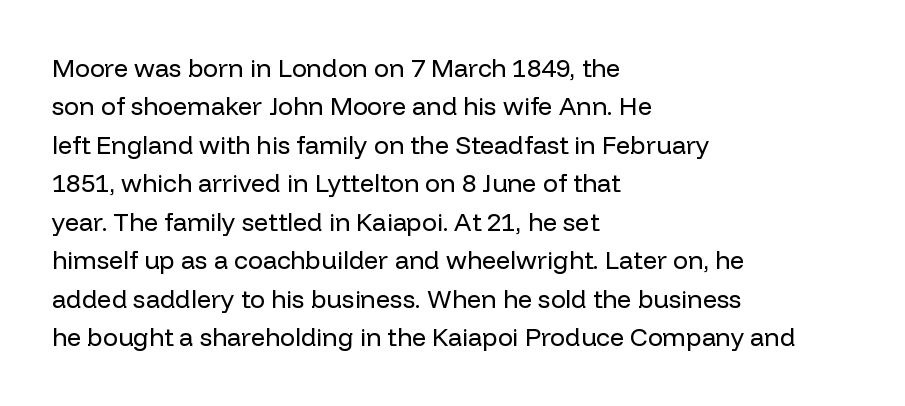
This sample uses an upright cut, with every glyph sitting square on the baseline. The string is rendered with underlining switched off. Tracking value appears to be zero — textbook default spacing. The lines in this sample share a left origin and differ only in where they stop. Vertical spacing — default.
